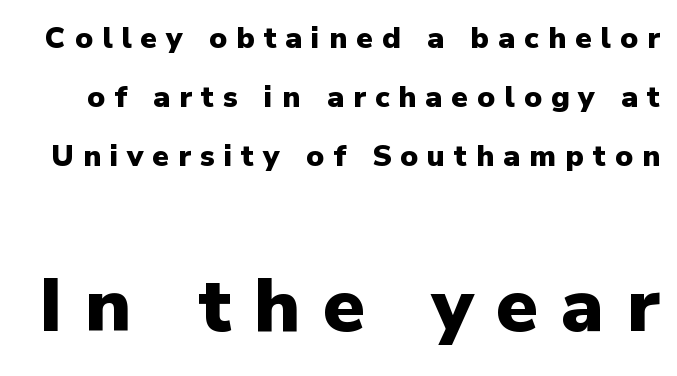
Q: Is the text bold? A: Yes.
Q: Is the text italic (slanted)? A: No, it is upright.
Q: Is the typeface a serif or a sans-serif typeface? A: Sans-serif.
Q: Is the text underlined? A: No.
Q: Is the spacing between letters normal or unusually wide? A: Unusually wide.
Q: Is the spacing between lines tight, normal or loose? A: Loose.
Q: Which block of text is set in a larger size, the first (top) or the second (bottom)? A: The second (bottom) one.
Q: Width (condensed, normal, or wide)? A: Normal.
Q: Stroke contrast? A: Low.
Q: x-height? A: Medium.
Q: Monospaced? A: No.
